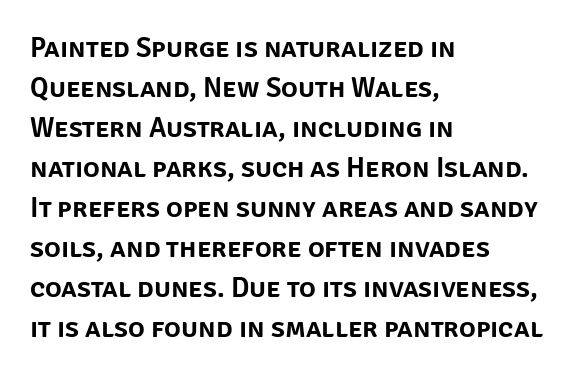
The image shows 28 px sans-serif type, upright; set left-aligned, normal line spacing (1.43x), normal letter spacing, not underlined; low stroke contrast and a large x-height.
